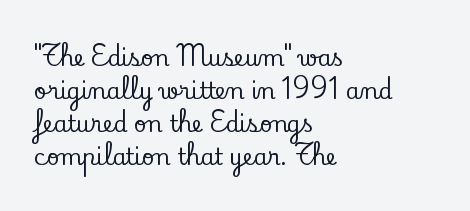
Q: Is the text italic (slanted)? A: No, it is upright.
Q: Is the text underlined? A: No.
Q: How is the paragraph aligned? A: Left-aligned.
Q: Is the spacing between letters normal or unusually wide? A: Normal.
Q: Is the spacing between lines tight, normal or loose? A: Normal.
